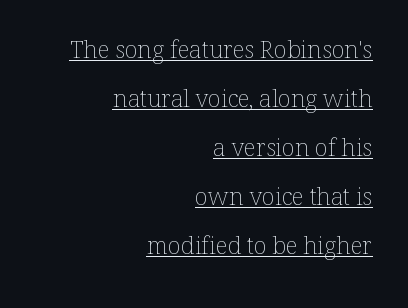
Q: Is the text bold? A: No.
Q: Is the text italic (slanted)? A: No, it is upright.
Q: Is the text underlined? A: Yes.
Q: How is the paragraph aligned? A: Right-aligned.
Q: Is the spacing between letters normal or unusually wide? A: Normal.
Q: Is the spacing between lines tight, normal or loose? A: Loose.
